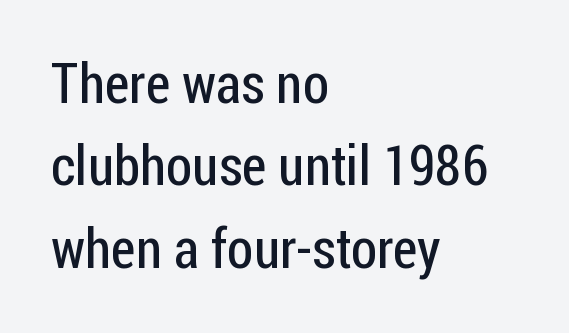
Q: Is the text bold? A: No.
Q: Is the text italic (slanted)? A: No, it is upright.
Q: Is the typeface a serif or a sans-serif typeface? A: Sans-serif.
Q: Is the text underlined? A: No.
Q: How is the paragraph aligned? A: Left-aligned.
Q: Is the spacing between letters normal or unusually wide? A: Normal.
Q: Is the spacing between lines tight, normal or loose? A: Normal.
Q: Width (condensed, normal, or wide)? A: Condensed.
Q: Stroke contrast? A: Low.
Q: x-height? A: Medium.
Q: Monospaced? A: No.
